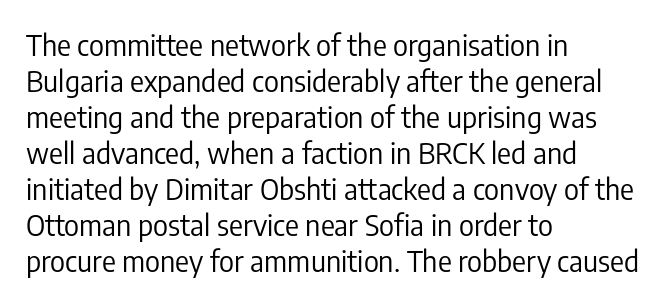
{"serif": "no", "italic": "no", "bold": "no", "weight": "regular", "width": "condensed", "stroke_contrast": "low", "x_height": "medium", "monospaced": "no", "underline": "no", "align": "left", "line_spacing_ratio": 1.24, "letter_spacing": "normal", "letter_spacing_em": 0.0, "glyph_px": 29}
